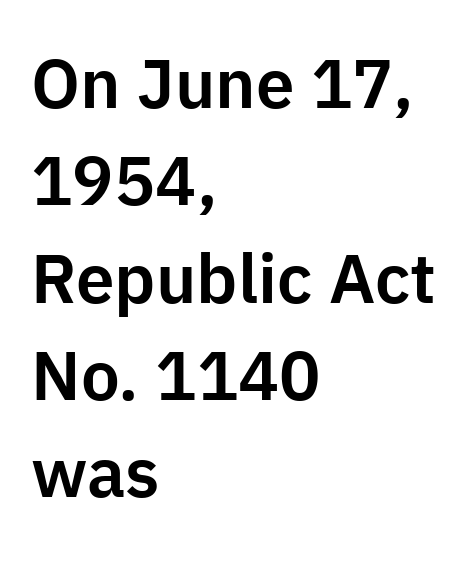
The image shows 69 px sans-serif type, upright; set left-aligned, normal line spacing (1.41x), normal letter spacing, not underlined; low stroke contrast and a medium x-height.
